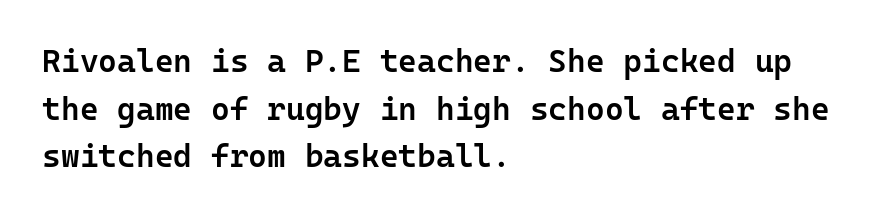
Q: Is the text bold? A: Semi-bold.
Q: Is the text italic (slanted)? A: No, it is upright.
Q: Is the typeface a serif or a sans-serif typeface? A: Sans-serif.
Q: Is the text underlined? A: No.
Q: How is the paragraph aligned? A: Left-aligned.
Q: Is the spacing between letters normal or unusually wide? A: Normal.
Q: Is the spacing between lines tight, normal or loose? A: Normal.
Q: Width (condensed, normal, or wide)? A: Normal.
Q: Stroke contrast? A: Low.
Q: x-height? A: Medium.
Q: Monospaced? A: Yes.
